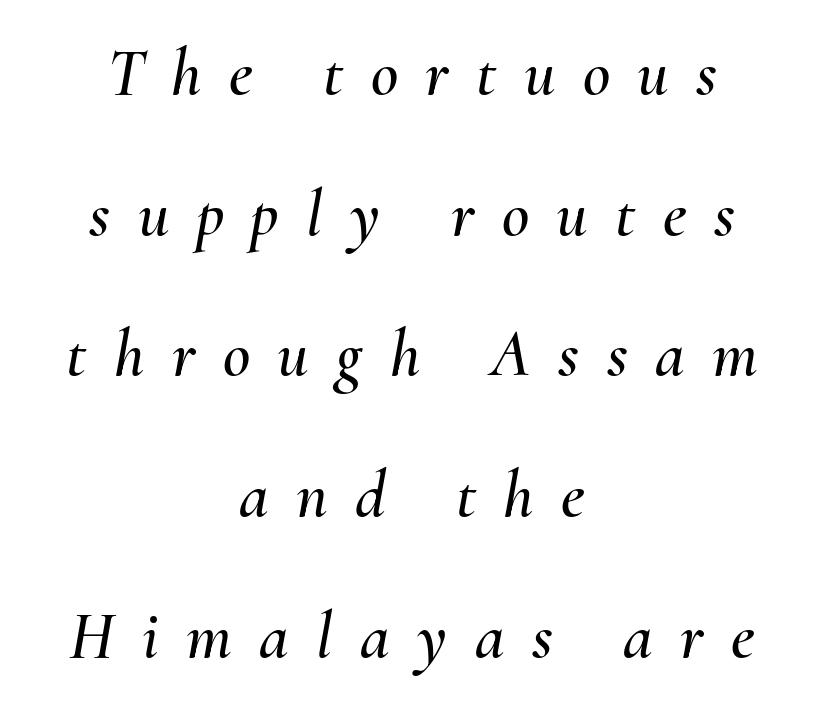
The image shows 67 px text type, italic (leaning right); set centered, loose line spacing (2.1x), unusually wide letter spacing (+0.41 em), not underlined; medium stroke contrast and a small x-height.
